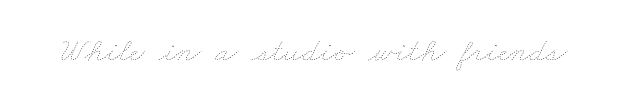
Q: Is the text bold? A: No.
Q: Is the text underlined? A: No.
Q: Is the spacing between letters normal or unusually wide? A: Normal.
Q: Width (condensed, normal, or wide)? A: Wide.
Q: Stroke contrast? A: Low.
Q: x-height? A: Small.
Q: Monospaced? A: No.
